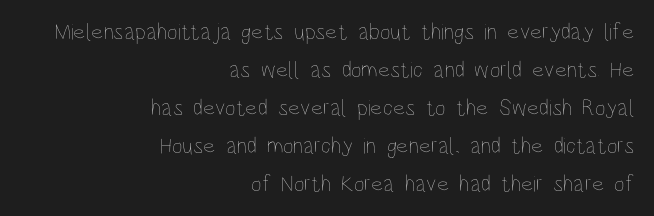
{"italic": "no", "bold": "no", "underline": "no", "align": "right", "line_spacing": "normal", "line_spacing_ratio": 1.65, "letter_spacing": "normal", "letter_spacing_em": 0.0, "glyph_px": 23}
